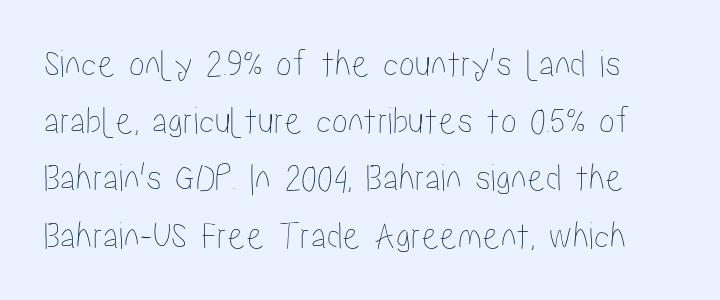
Q: Is the text italic (slanted)? A: No, it is upright.
Q: Is the text underlined? A: No.
Q: Is the spacing between letters normal or unusually wide? A: Normal.
Q: Is the spacing between lines tight, normal or loose? A: Normal.
Q: Width (condensed, normal, or wide)? A: Condensed.
Q: Stroke contrast? A: Low.
Q: x-height? A: Medium.
Q: Monospaced? A: No.
